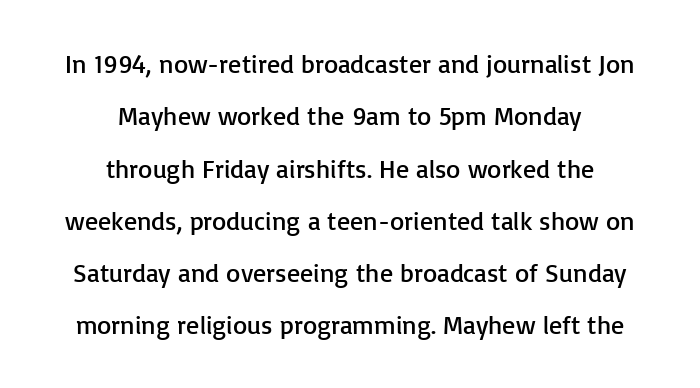
The image shows 26 px text type, upright; set centered, loose line spacing (2.01x), normal letter spacing, not underlined.
